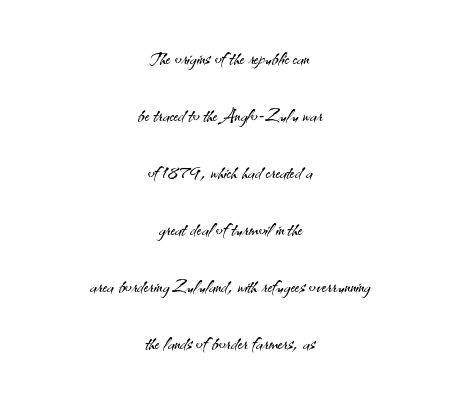
Compared with typical paragraphs, the rows here are farther apart. Honestly, there is no underline to notice here at all. Stroke thickness stays within the range of a standard reading face or lighter.
